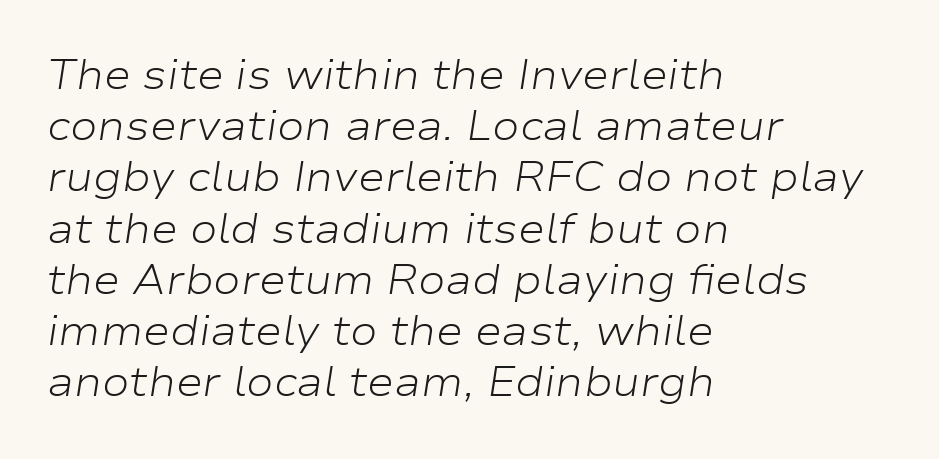
{"italic": "yes", "lean": "right", "slant_degrees": 9, "bold": "no", "weight": "light", "width": "wide", "stroke_contrast": "low", "x_height": "medium", "monospaced": "no", "underline": "no", "align": "left", "line_spacing": "normal", "line_spacing_ratio": 1.25, "letter_spacing": "normal", "letter_spacing_em": 0.0, "glyph_px": 41}
